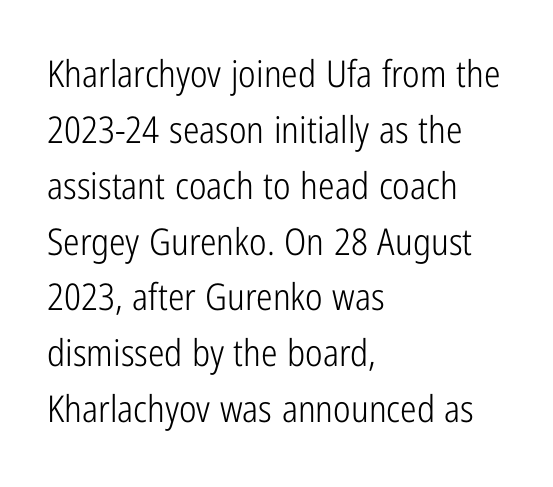
These lines keep a tight, regular rhythm from letter to letter. Each new line begins a customary step beneath the previous one. Varying glyph widths throughout — classic text-font behaviour. Every character sits straight up, as roman type does. Is this a sans? Yes — the strokes have no serifs.
